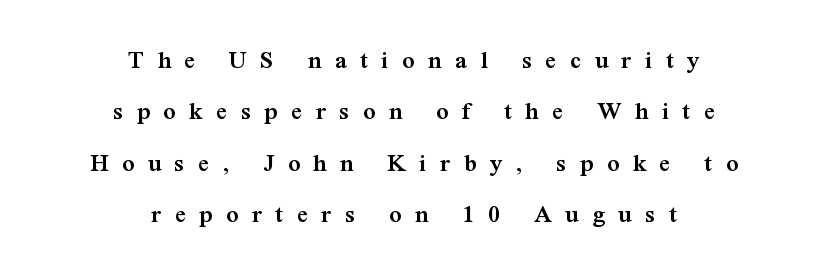
Q: Is the text bold? A: Semi-bold.
Q: Is the text italic (slanted)? A: No, it is upright.
Q: Is the text underlined? A: No.
Q: How is the paragraph aligned? A: Centered.
Q: Is the spacing between letters normal or unusually wide? A: Unusually wide.
Q: Is the spacing between lines tight, normal or loose? A: Loose.
